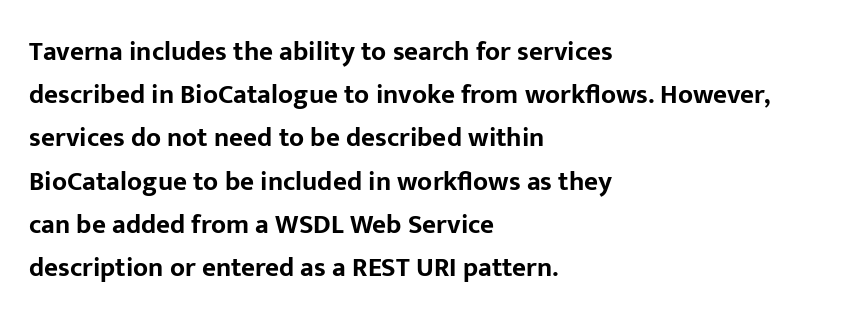
{"italic": "no", "bold": "yes", "underline": "no", "align": "left", "line_spacing": "normal", "line_spacing_ratio": 1.6, "letter_spacing": "normal", "letter_spacing_em": 0.0, "glyph_px": 27}
